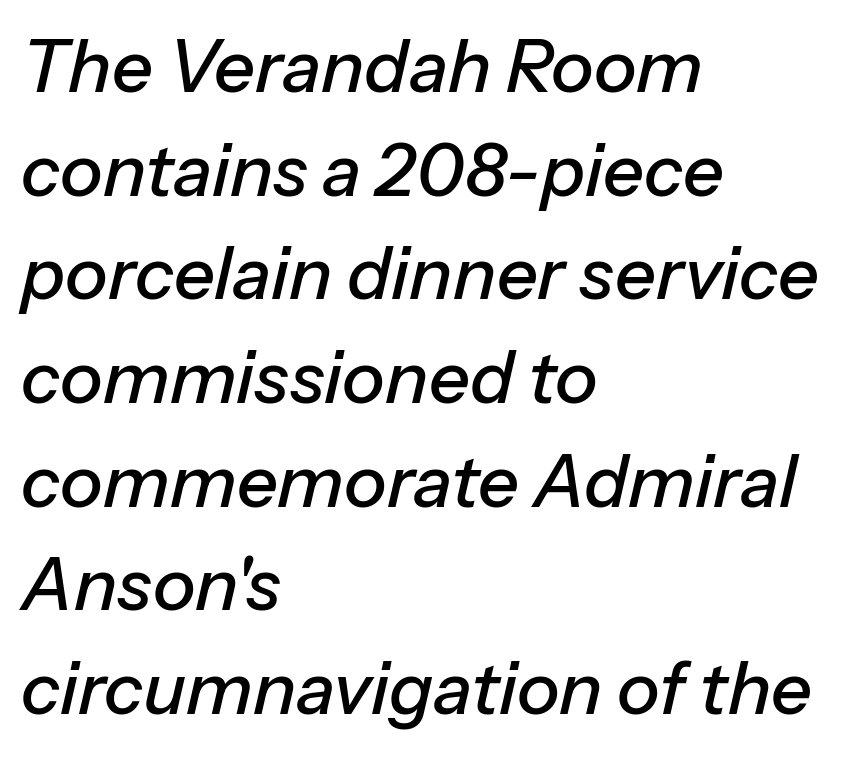
{"italic": "yes", "lean": "right", "slant_degrees": 13, "width": "normal", "stroke_contrast": "low", "x_height": "medium", "monospaced": "no", "underline": "no", "align": "left", "line_spacing": "normal", "line_spacing_ratio": 1.44, "letter_spacing": "normal", "letter_spacing_em": 0.0, "glyph_px": 72}
